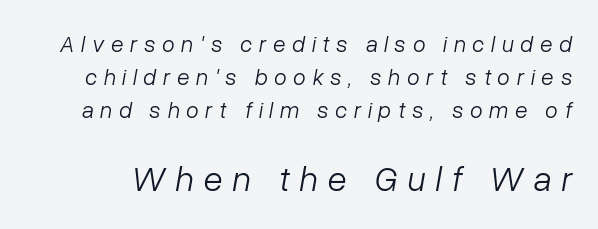
Is the type heavy? It reads as light-to-regular instead. The block sitting lower on the canvas is the one with enlarged characters. The line texture is sparse and dotted thanks to wide tracking. Each letter keeps its own natural width here, so spacing adapts to shape.
